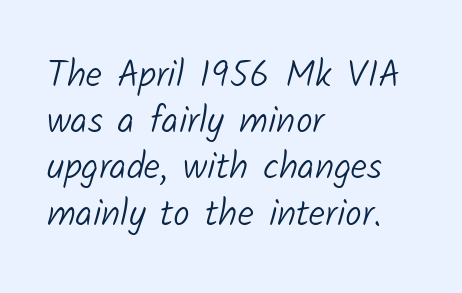
The image shows 37 px light sans-serif type; set left-aligned, normal line spacing (1.25x), normal letter spacing, not underlined; low stroke contrast and a medium x-height.
